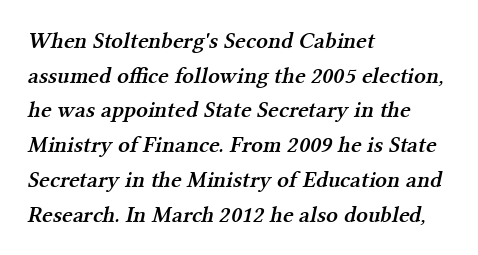
The image shows 23 px text type; set left-aligned, normal line spacing (1.51x), normal letter spacing, not underlined.
